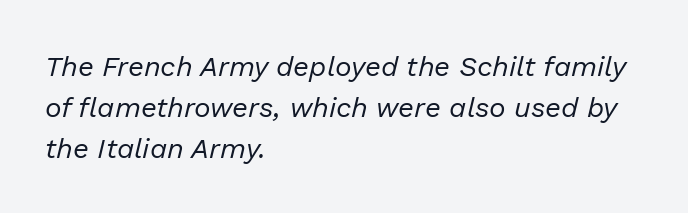
Q: Is the text bold? A: No.
Q: Is the text italic (slanted)? A: Yes, it leans right by about 13 degrees.
Q: Is the text underlined? A: No.
Q: How is the paragraph aligned? A: Left-aligned.
Q: Is the spacing between letters normal or unusually wide? A: Normal.
Q: Is the spacing between lines tight, normal or loose? A: Normal.
Q: Width (condensed, normal, or wide)? A: Normal.
Q: Stroke contrast? A: Low.
Q: x-height? A: Medium.
Q: Monospaced? A: No.
